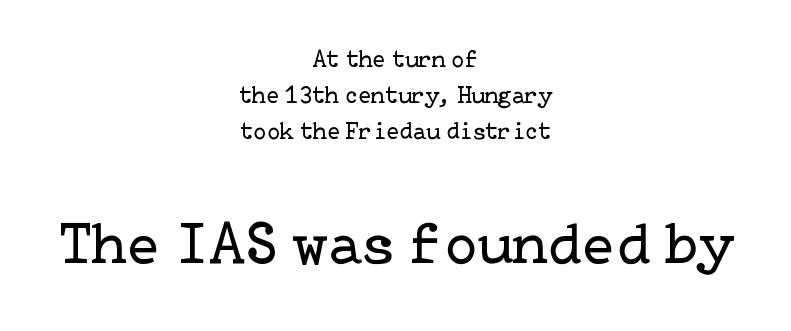
{"serif": "yes", "italic": "no", "bold": "no", "weight": "regular", "width": "normal", "stroke_contrast": "low", "x_height": "medium", "underline": "no", "align": "center", "line_spacing": "normal", "line_spacing_ratio": 1.51, "letter_spacing": "normal", "letter_spacing_em": 0.0, "larger_block": "second", "size_ratio": 2.54, "glyph_px": 61}
